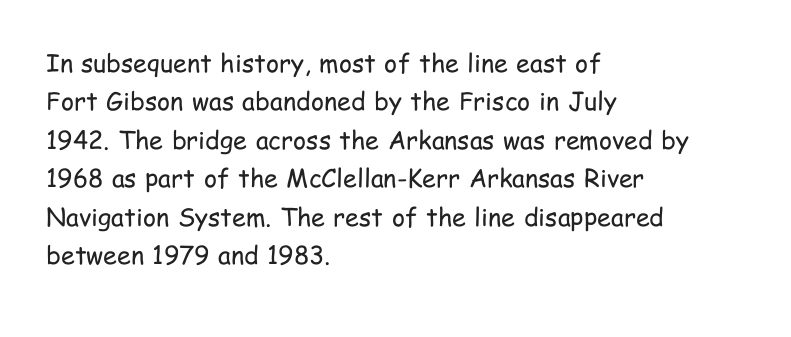
{"italic": "no", "bold": "no", "underline": "no", "align": "left", "line_spacing": "normal", "line_spacing_ratio": 1.54, "letter_spacing": "normal", "letter_spacing_em": 0.0, "glyph_px": 25}
